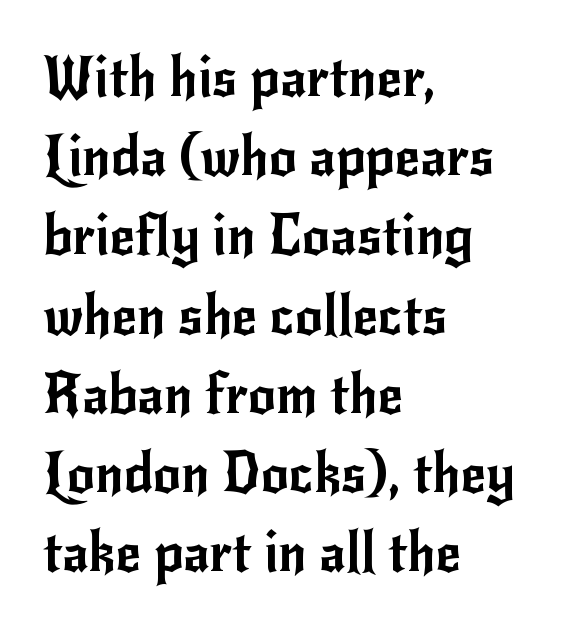
Nothing unusual about the tracking: characters are spaced as the font intends. The letters advance in unequal steps, a hallmark of proportional type. Every stem runs plumb, perpendicular to the baseline. Note: no serifs on the glyphs. Evenly set lines give the paragraph a standard silhouette. Anything drawn beneath the words? Only blank space.
